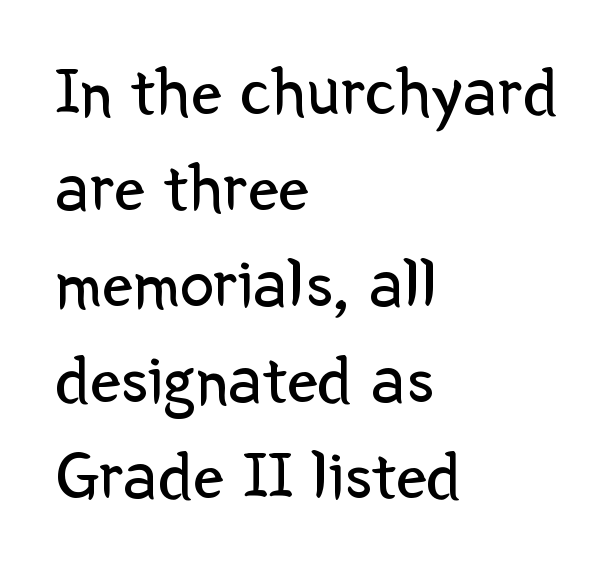
Q: Is the text bold? A: No.
Q: Is the text italic (slanted)? A: No, it is upright.
Q: Is the typeface a serif or a sans-serif typeface? A: Sans-serif.
Q: Is the text underlined? A: No.
Q: How is the paragraph aligned? A: Left-aligned.
Q: Is the spacing between letters normal or unusually wide? A: Normal.
Q: Is the spacing between lines tight, normal or loose? A: Normal.
Q: Width (condensed, normal, or wide)? A: Normal.
Q: Stroke contrast? A: Low.
Q: x-height? A: Medium.
Q: Monospaced? A: No.
